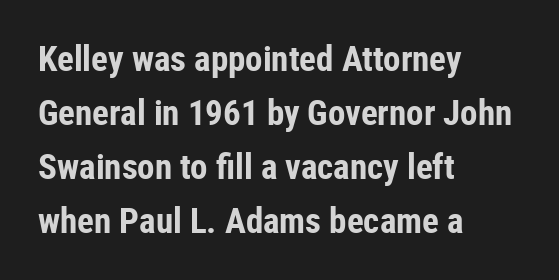
The image shows 35 px bold, condensed sans-serif type, upright; set left-aligned, normal line spacing (1.54x), normal letter spacing, not underlined; low stroke contrast and a medium x-height.
